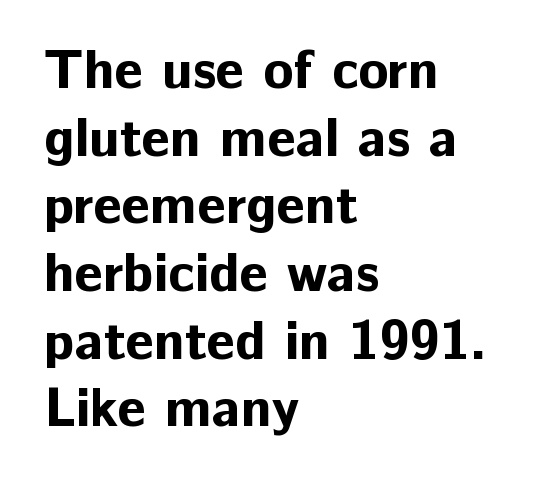
The image shows 55 px bold sans-serif type, upright; set left-aligned, line spacing 1.23x, normal letter spacing, not underlined; low stroke contrast and a medium x-height.
